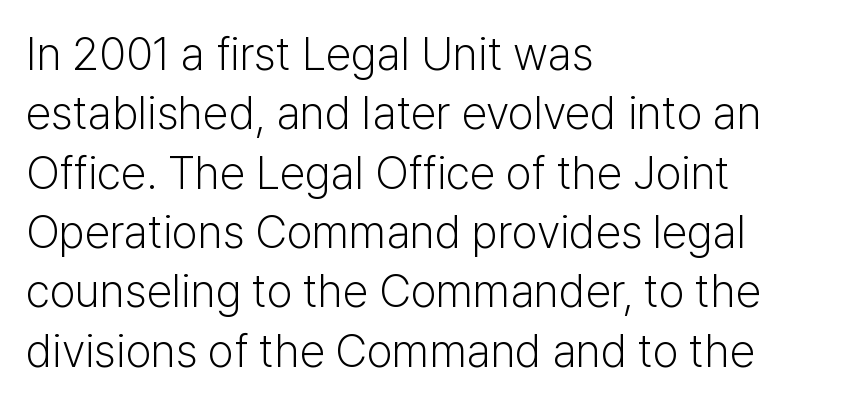
{"serif": "no", "italic": "no", "bold": "no", "weight": "light", "width": "normal", "stroke_contrast": "low", "x_height": "medium", "monospaced": "no", "underline": "no", "align": "left", "line_spacing": "normal", "line_spacing_ratio": 1.29, "letter_spacing": "normal", "letter_spacing_em": 0.0, "glyph_px": 46}
